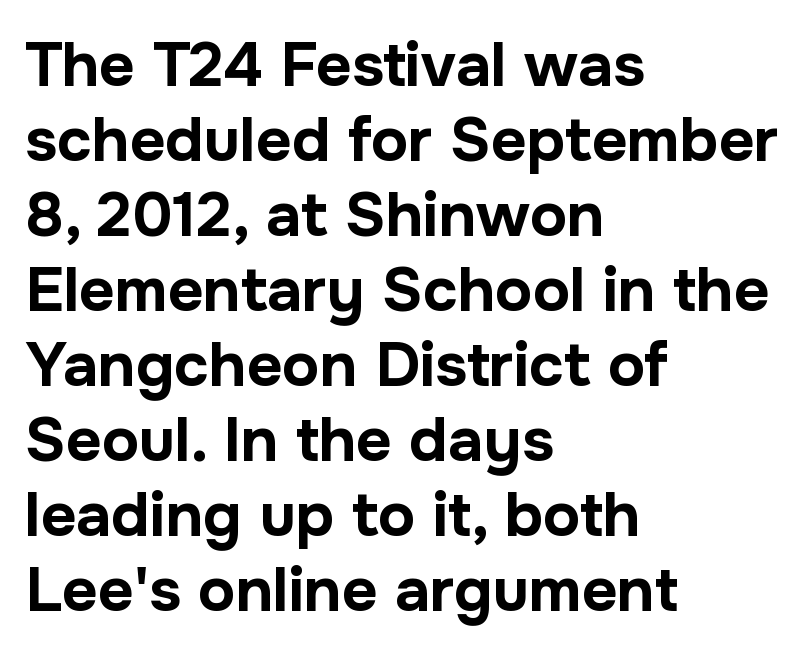
The image shows 62 px bold sans-serif type, upright; set left-aligned, line spacing 1.21x, normal letter spacing, not underlined; low stroke contrast and a medium x-height.
